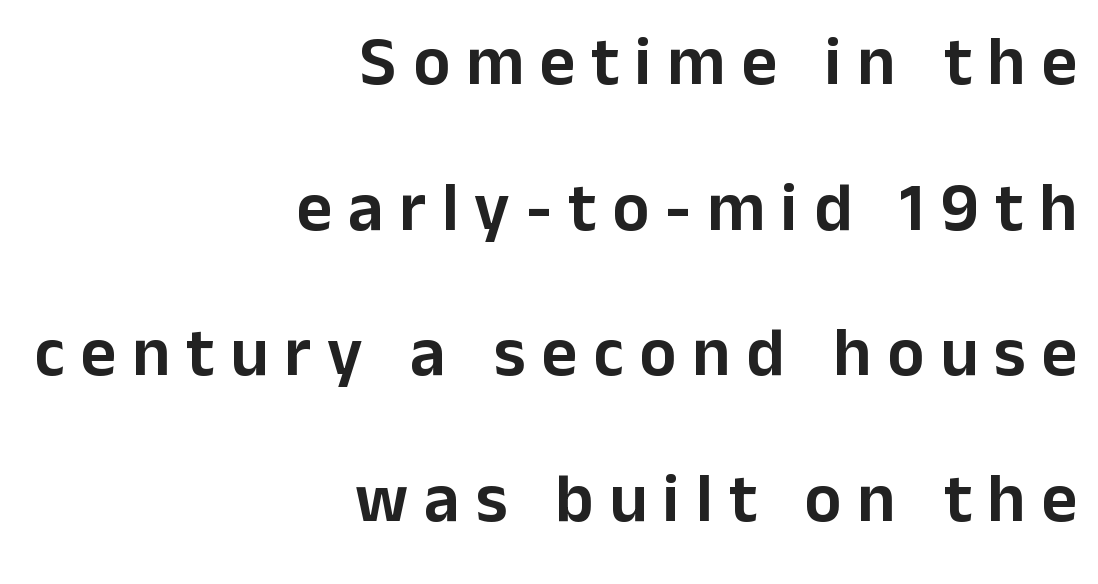
Q: Is the text italic (slanted)? A: No, it is upright.
Q: Is the typeface a serif or a sans-serif typeface? A: Sans-serif.
Q: Is the text underlined? A: No.
Q: How is the paragraph aligned? A: Right-aligned.
Q: Is the spacing between letters normal or unusually wide? A: Unusually wide.
Q: Is the spacing between lines tight, normal or loose? A: Loose.
Q: Width (condensed, normal, or wide)? A: Normal.
Q: Stroke contrast? A: Low.
Q: x-height? A: Medium.
Q: Monospaced? A: No.
